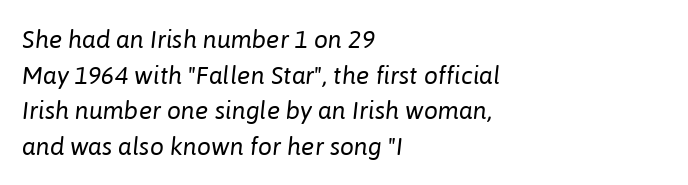
Descenders are the only things crossing below the line. The face used here is rendered with its standard letterfit. The letters are slanted; this is an italic face. The passage shown stacks its lines at a standard gap. Horizontal alignment here is leftward, the default for most running prose. Caption: face not bold, strokes unweighted.
